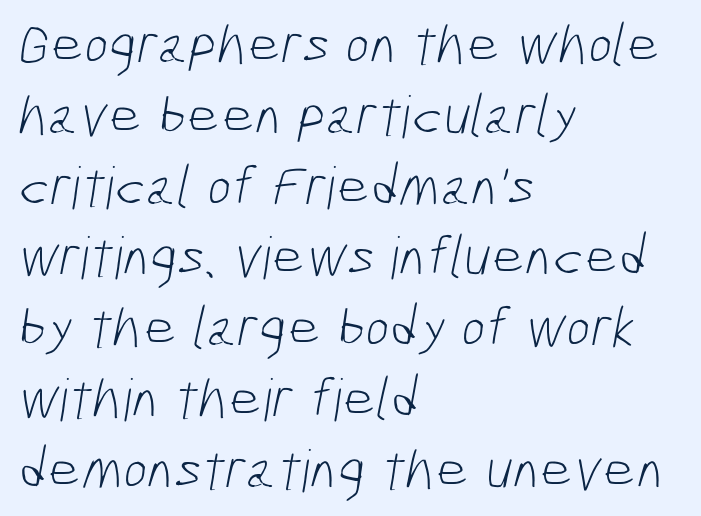
The image shows 58 px light, condensed sans-serif type; set left-aligned, line spacing 1.22x, normal letter spacing, not underlined; low stroke contrast and a medium x-height.
